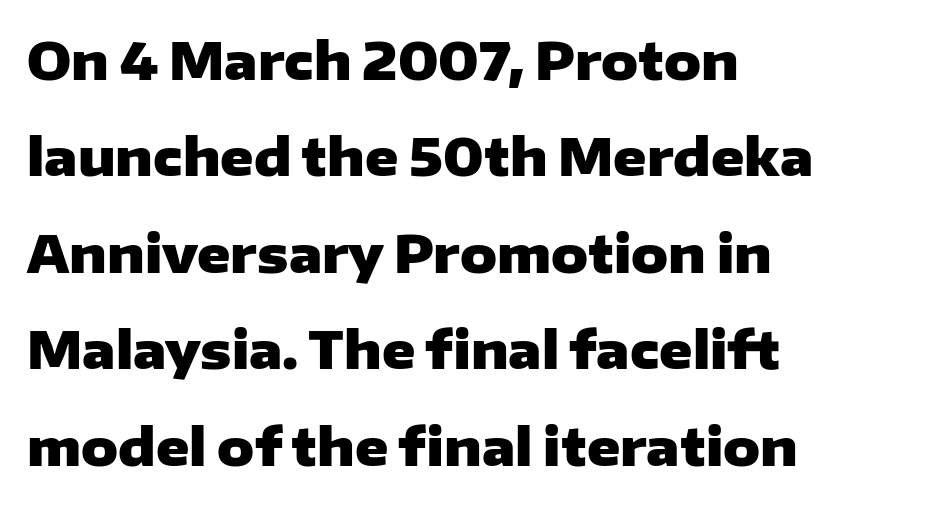
{"serif": "no", "italic": "no", "bold": "yes", "weight": "heavy", "width": "wide", "stroke_contrast": "low", "x_height": "medium", "monospaced": "no", "underline": "no", "align": "left", "line_spacing_ratio": 1.89, "letter_spacing": "normal", "letter_spacing_em": 0.0, "glyph_px": 51}
